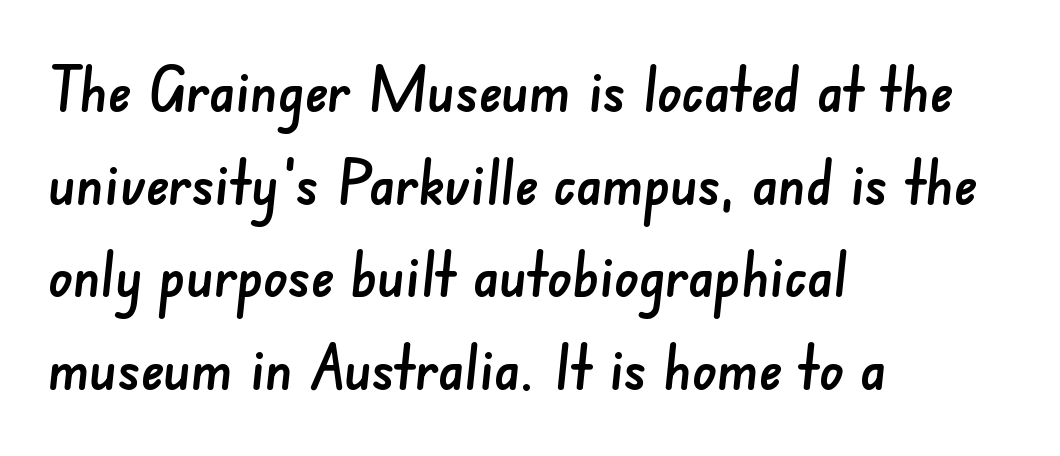
The line-height multiplier appears to be the usual default. The passage shown is not underscored anywhere. Here the designer chose a conventional face with non-uniform glyph widths. The text block is weighted toward the left margin, trailing off unevenly rightward. A sans-serif font was chosen for this passage.
